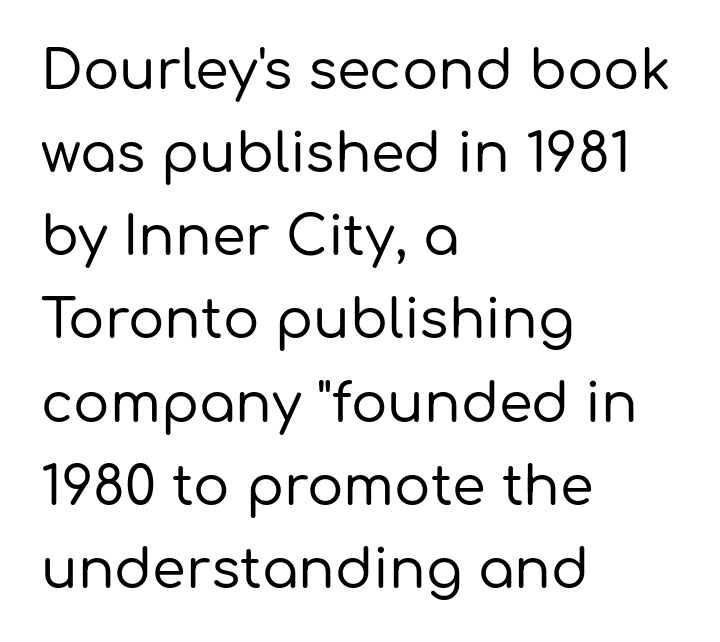
{"serif": "no", "italic": "no", "width": "normal", "stroke_contrast": "low", "x_height": "medium", "monospaced": "no", "underline": "no", "align": "left", "line_spacing": "normal", "line_spacing_ratio": 1.54, "letter_spacing": "normal", "letter_spacing_em": 0.0, "glyph_px": 54}
